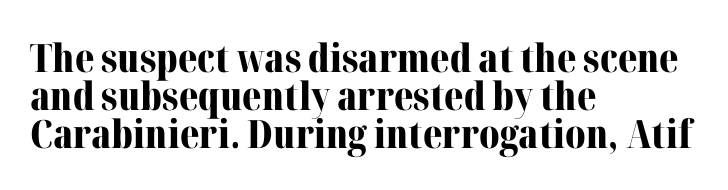
The image shows 39 px bold serif type, upright; set left-aligned, tight line spacing (0.97x), normal letter spacing, not underlined; medium stroke contrast and a medium x-height.
